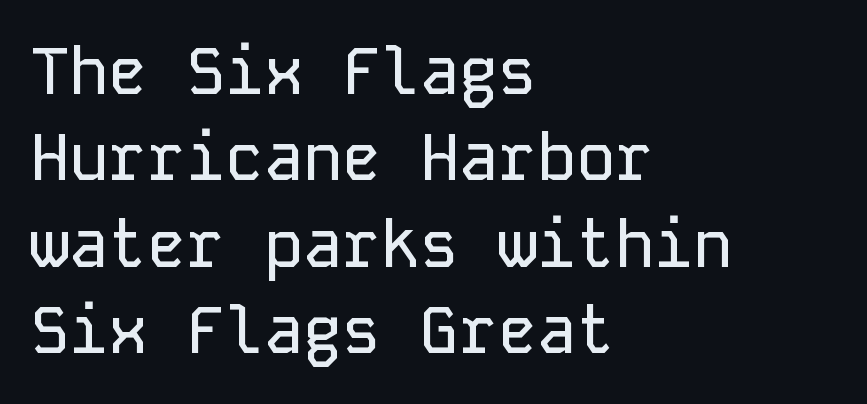
The image shows 65 px sans-serif type, upright, monospaced; set left-aligned, normal line spacing (1.33x), normal letter spacing, not underlined; low stroke contrast and a medium x-height.
